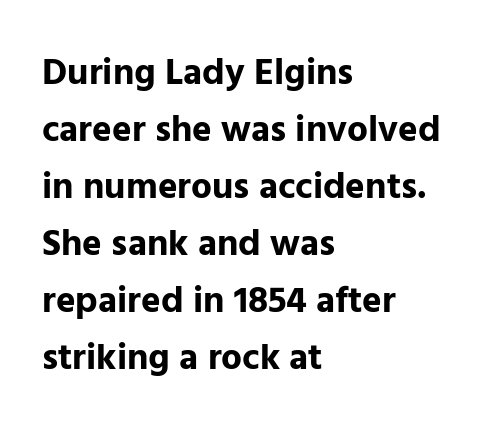
The image shows 37 px bold sans-serif type, upright; set left-aligned, normal line spacing (1.54x), normal letter spacing, not underlined; low stroke contrast and a medium x-height.
